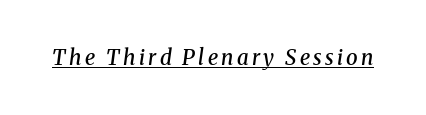
Weight: semibold (demi). It's the slanting kind of type. This rendering features underlined lettering.
